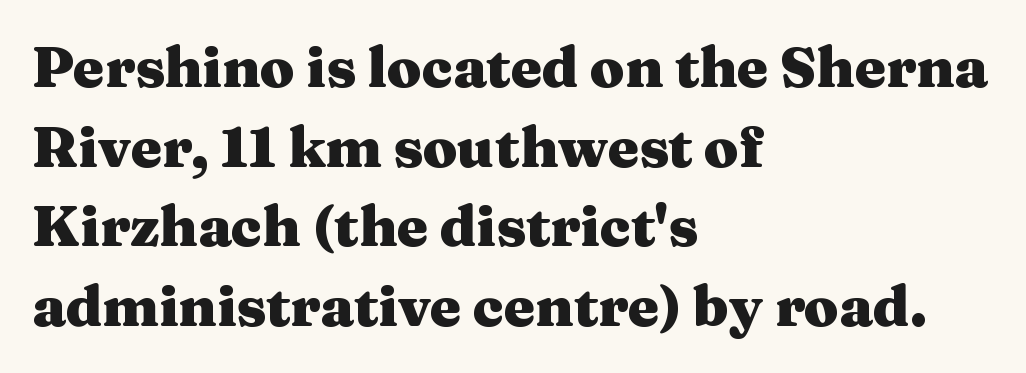
Q: Is the text bold? A: Yes.
Q: Is the text italic (slanted)? A: No, it is upright.
Q: Is the typeface a serif or a sans-serif typeface? A: Serif.
Q: Is the text underlined? A: No.
Q: How is the paragraph aligned? A: Left-aligned.
Q: Is the spacing between letters normal or unusually wide? A: Normal.
Q: Is the spacing between lines tight, normal or loose? A: Normal.
Q: Width (condensed, normal, or wide)? A: Wide.
Q: Stroke contrast? A: Medium.
Q: x-height? A: Medium.
Q: Monospaced? A: No.
